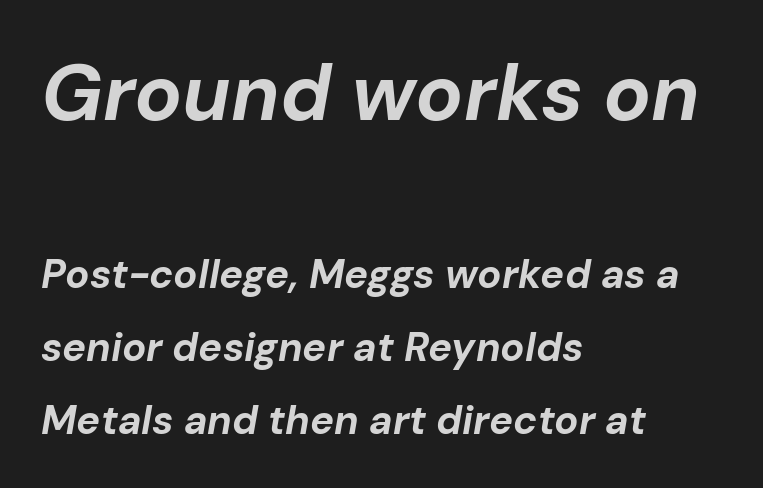
{"italic": "yes", "lean": "right", "slant_degrees": 10, "bold": "yes", "weight": "bold", "width": "normal", "stroke_contrast": "low", "x_height": "medium", "monospaced": "no", "underline": "no", "align": "left", "line_spacing_ratio": 1.82, "letter_spacing": "normal", "letter_spacing_em": 0.0, "larger_block": "first", "size_ratio": 1.98, "glyph_px": 79}
